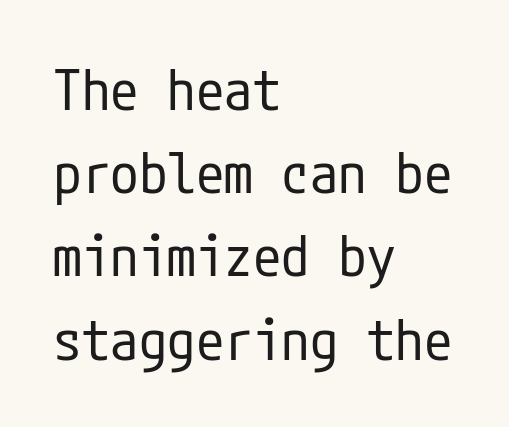
The image shows 57 px regular-weight, condensed sans-serif type, upright; set left-aligned, normal line spacing (1.46x), normal letter spacing, not underlined; low stroke contrast and a medium x-height.
